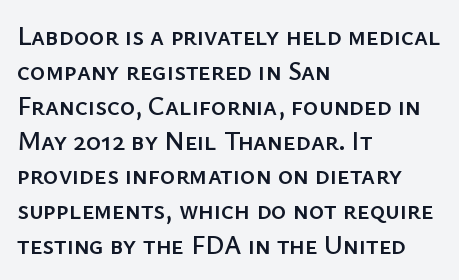
{"italic": "no", "underline": "no", "align": "left", "line_spacing": "normal", "line_spacing_ratio": 1.34, "letter_spacing": "normal", "letter_spacing_em": 0.0, "glyph_px": 26}
